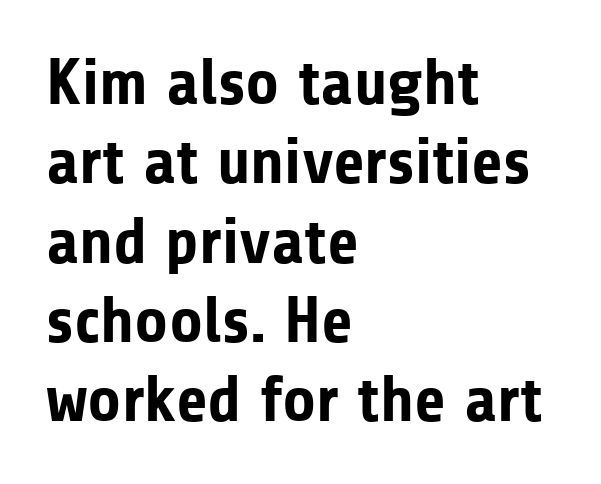
The image shows 65 px bold sans-serif type, upright; set left-aligned, line spacing 1.22x, normal letter spacing, not underlined; low stroke contrast and a medium x-height.
